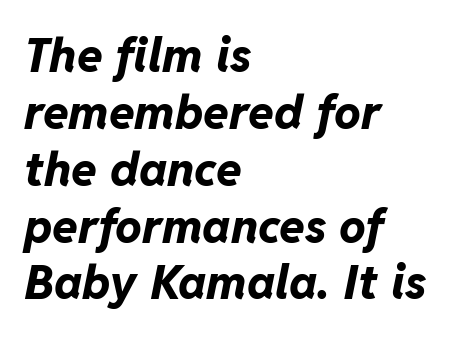
Each glyph is drawn with heavy, bold strokes. The foot of each line stays bare and open. A typesetter would call this zero additional tracking. The passage shown leans; its letterforms are oblique.
